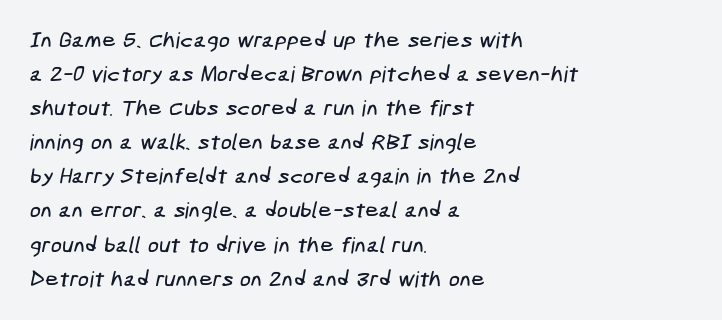
{"underline": "no", "align": "left", "line_spacing": "normal", "line_spacing_ratio": 1.55, "letter_spacing": "normal", "letter_spacing_em": 0.0, "glyph_px": 22}
